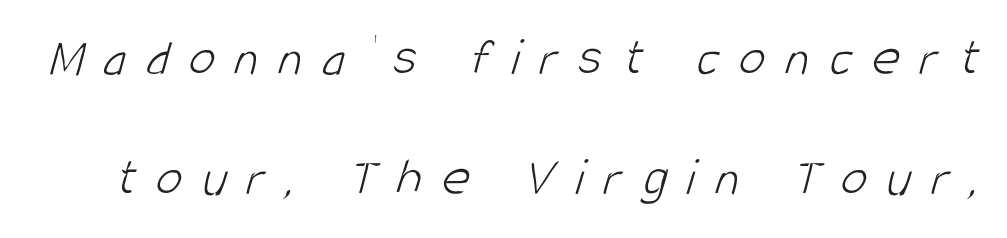
{"serif": "no", "bold": "no", "weight": "light", "width": "condensed", "stroke_contrast": "low", "x_height": "large", "monospaced": "no", "underline": "no", "line_spacing": "loose", "line_spacing_ratio": 2.23, "letter_spacing": "wide", "letter_spacing_em": 0.37, "glyph_px": 54}
